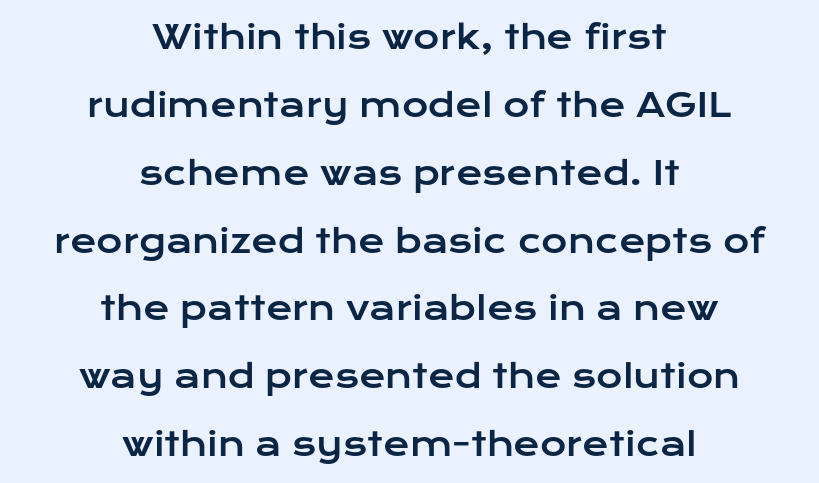
Visually the block forms a symmetrical silhouette, jagged on both flanks. Character widths vary here, with narrow letters taking less room than wide ones. The gap between lines stays unmarked. Classification — sans serif.
